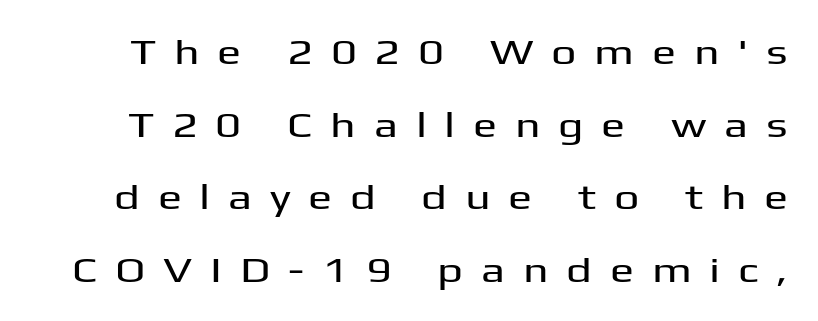
The image shows 36 px wide sans-serif type, upright; set loose line spacing (2.02x), unusually wide letter spacing (+0.49 em), not underlined; medium stroke contrast and a medium x-height.
